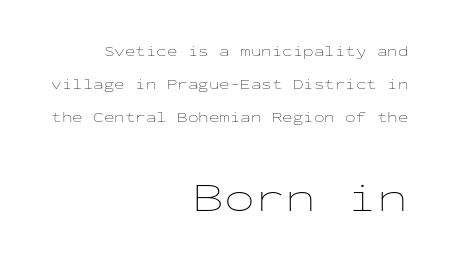
No letter is thick-stroked: the sample isn't bold. The area under the type is left untouched. The leading is generous, giving the passage an open texture. These lines are rendered in a fixed-pitch font.
